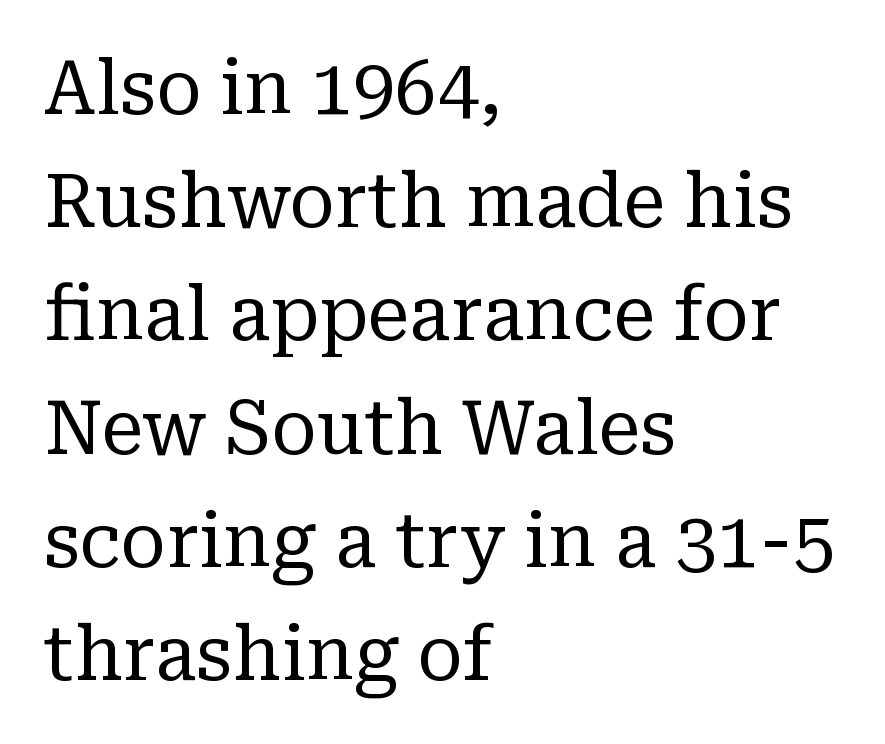
Q: Is the text bold? A: No.
Q: Is the text italic (slanted)? A: No, it is upright.
Q: Is the typeface a serif or a sans-serif typeface? A: Serif.
Q: Is the text underlined? A: No.
Q: How is the paragraph aligned? A: Left-aligned.
Q: Is the spacing between letters normal or unusually wide? A: Normal.
Q: Is the spacing between lines tight, normal or loose? A: Normal.
Q: Width (condensed, normal, or wide)? A: Normal.
Q: Stroke contrast? A: Low.
Q: x-height? A: Medium.
Q: Monospaced? A: No.
